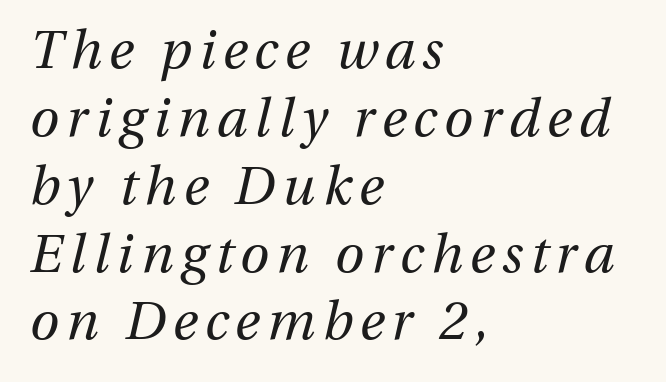
The image shows 53 px regular-weight type, italic (leaning right); set left-aligned, normal line spacing (1.28x), not underlined; medium stroke contrast and a medium x-height.
